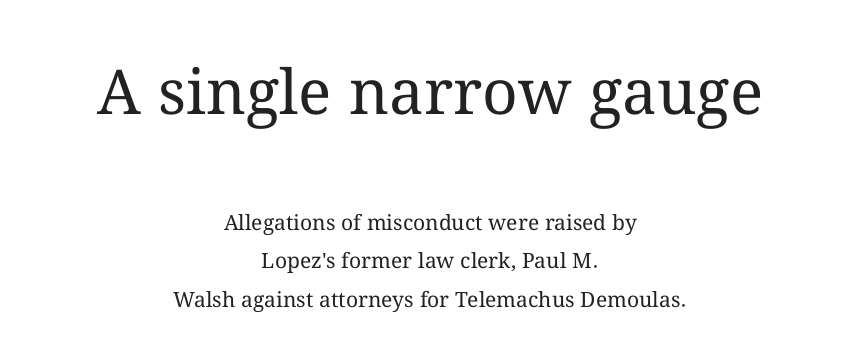
The image shows 62 px regular-weight type, upright; set centered, line spacing 1.83x, normal letter spacing, not underlined; the first (top) block is 2.95x larger; medium stroke contrast and a medium x-height.
